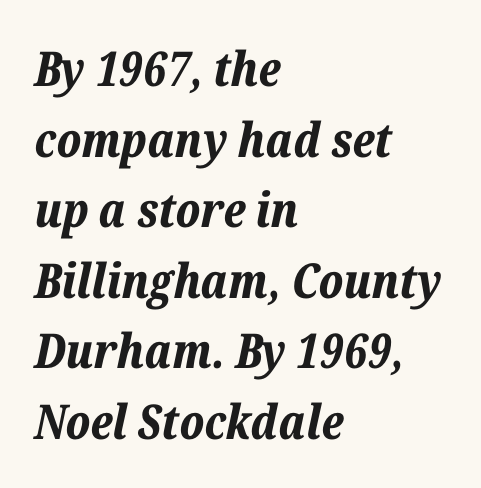
{"italic": "yes", "lean": "right", "slant_degrees": 12, "bold": "yes", "weight": "bold", "width": "normal", "stroke_contrast": "low", "x_height": "medium", "monospaced": "no", "underline": "no", "align": "left", "line_spacing": "normal", "line_spacing_ratio": 1.47, "letter_spacing": "normal", "letter_spacing_em": 0.0, "glyph_px": 48}
